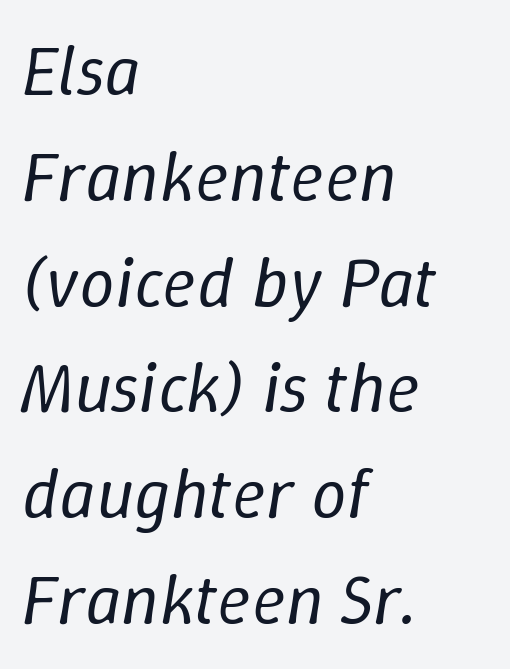
Decoration check: the copy has no underline. The face used here is proportionally spaced, like ordinary book or web type. Letter spacing: default. Letters have the restrained weight of plain body copy at most. Tall strokes in this sample are angled rather than plumb.
